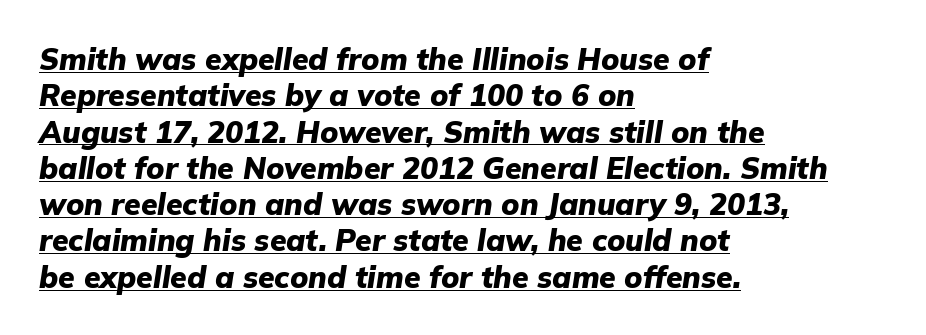
{"italic": "yes", "lean": "right", "slant_degrees": 9, "bold": "yes", "weight": "heavy", "width": "normal", "stroke_contrast": "low", "x_height": "medium", "monospaced": "no", "underline": "yes", "align": "left", "line_spacing_ratio": 1.21, "letter_spacing": "normal", "letter_spacing_em": 0.0, "glyph_px": 30}
